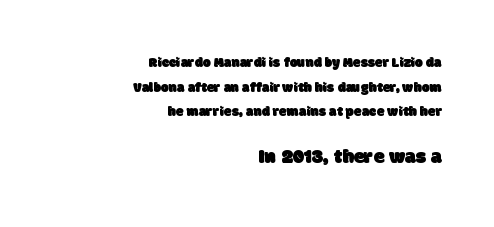
Q: Is the text underlined? A: No.
Q: How is the paragraph aligned? A: Right-aligned.
Q: Is the spacing between letters normal or unusually wide? A: Normal.
Q: Which block of text is set in a larger size, the first (top) or the second (bottom)? A: The second (bottom) one.
